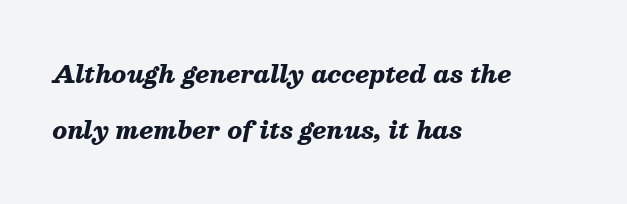
The image shows 24 px bold type, italic (leaning right); set left-aligned, loose line spacing (2.35x), normal letter spacing, not underlined.
